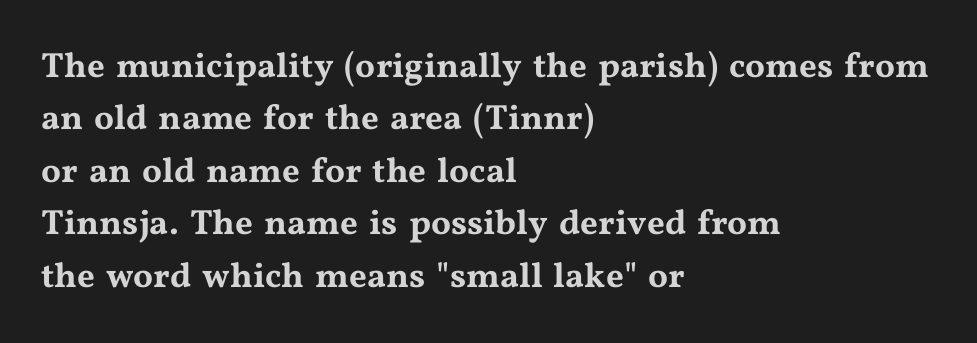
The lettering stays uniformly vertical, giving the passage a roman look. Descender tails drop into unmarked territory. The compositor pushed each line to the left boundary. Small tapered or slab feet sit at the stroke ends, so this counts as serif. Vertically, the passage feels balanced, rows spaced as you'd expect. You could not count columns in this text — the font is proportionally spaced.
